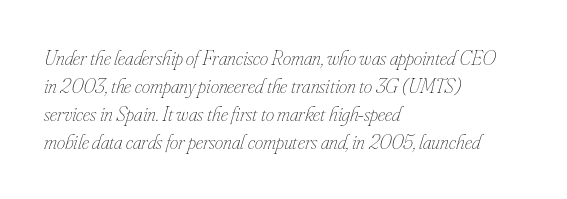
{"italic": "yes", "lean": "right", "slant_degrees": 16, "bold": "no", "underline": "no", "align": "left", "line_spacing": "normal", "line_spacing_ratio": 1.33, "letter_spacing": "normal", "letter_spacing_em": 0.0, "glyph_px": 21}
